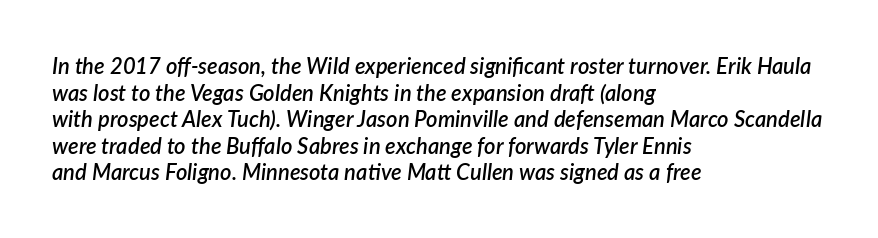
How are the letters spaced? Ordinarily, with no added tracking. The font is running at a semibold setting, under full bold. Line starts are locked; line ends wander. This sample uses an oblique cut, with every glyph tilted off the vertical.
